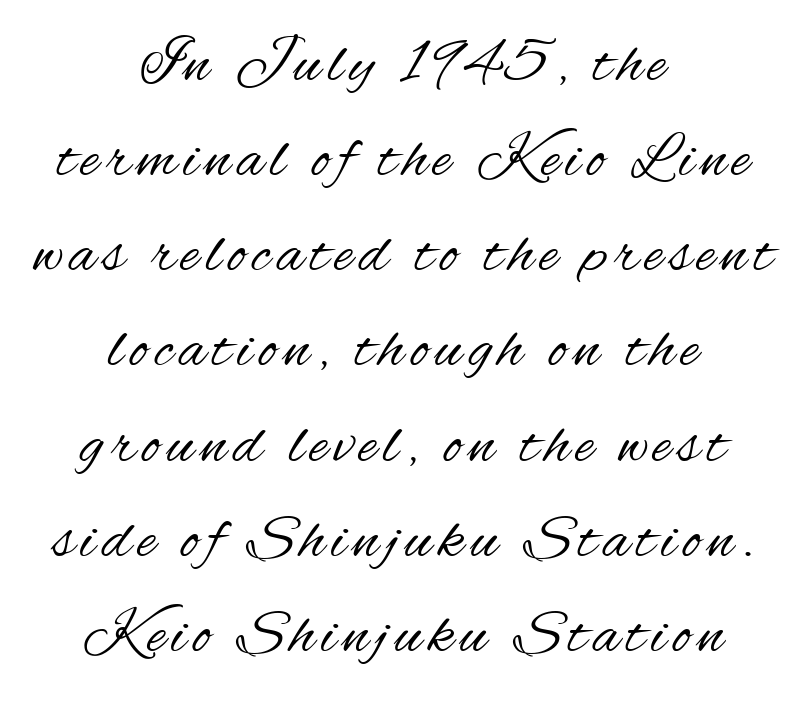
The image shows 63 px regular-weight, condensed sans-serif type; set centered, normal line spacing (1.51x), not underlined; medium stroke contrast and a small x-height.
